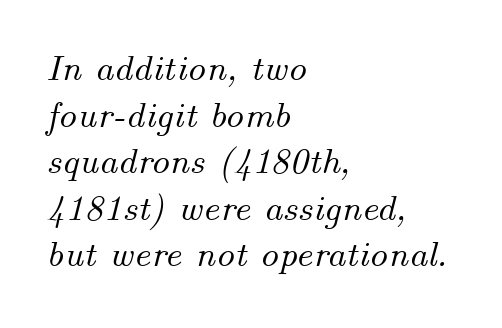
The image shows 37 px text type, italic (leaning right); set left-aligned, normal line spacing (1.26x), normal letter spacing, not underlined; medium stroke contrast and a small x-height.
